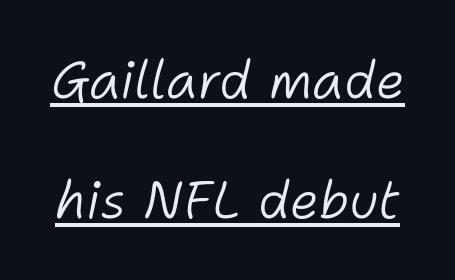
{"italic": "yes", "lean": "right", "slant_degrees": 11, "bold": "no", "weight": "light", "width": "normal", "stroke_contrast": "low", "x_height": "medium", "monospaced": "no", "underline": "yes", "line_spacing": "loose", "line_spacing_ratio": 2.31, "letter_spacing": "normal", "letter_spacing_em": 0.0, "glyph_px": 52}
